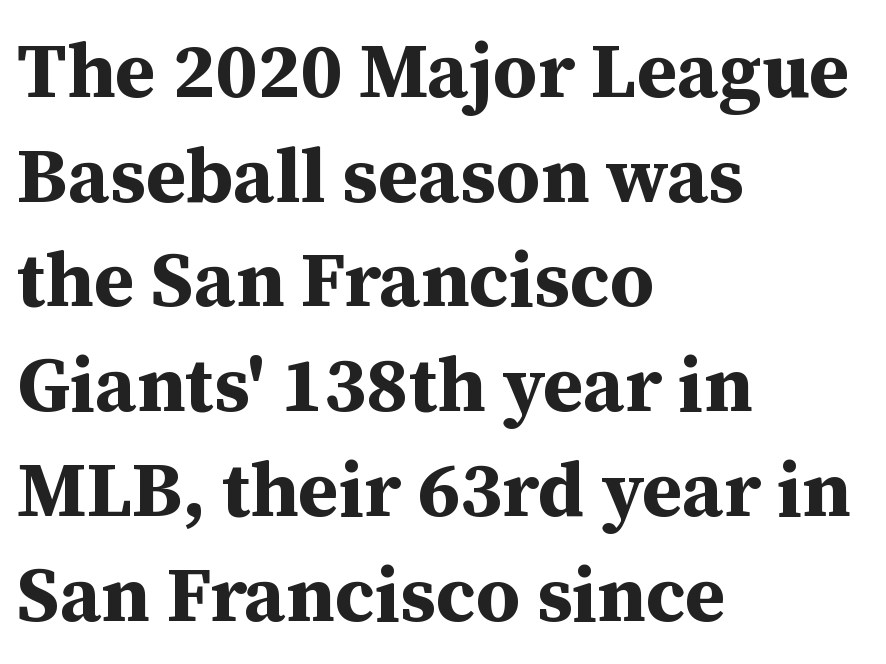
Teacher's note: observe the even left margin — that is flush-left alignment. Each letter's strokes conclude with small projecting serifs. The font's upright variant was chosen for this text. Each letter keeps its own natural width here, so spacing adapts to shape. Stroke thickness is high; the sample reads as a true bold.
